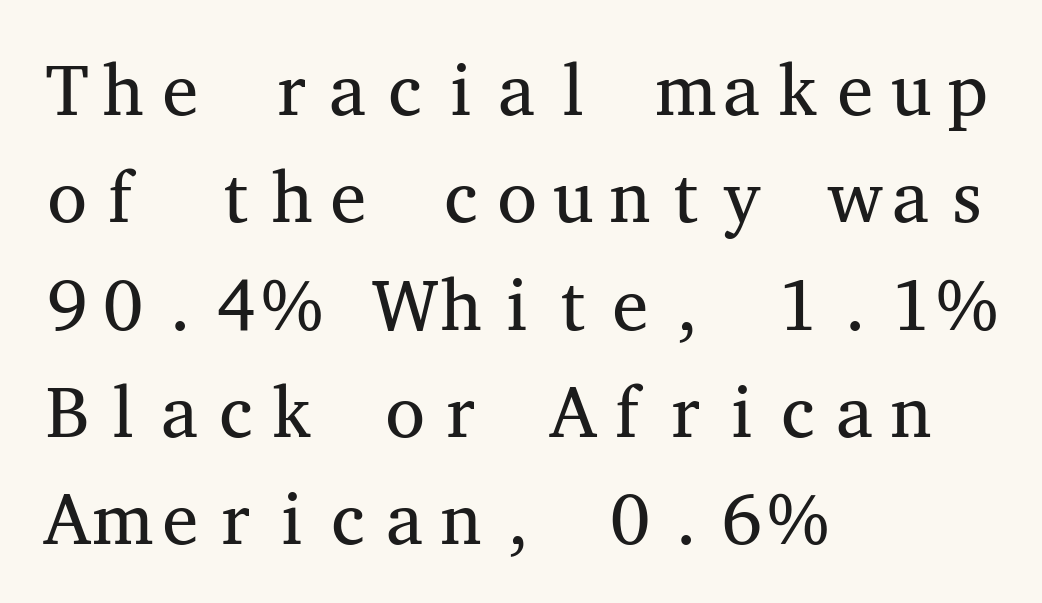
The image shows 72 px regular-weight, wide serif type, upright, monospaced; set left-aligned, normal line spacing (1.49x), normal letter spacing, not underlined; medium stroke contrast and a medium x-height.
